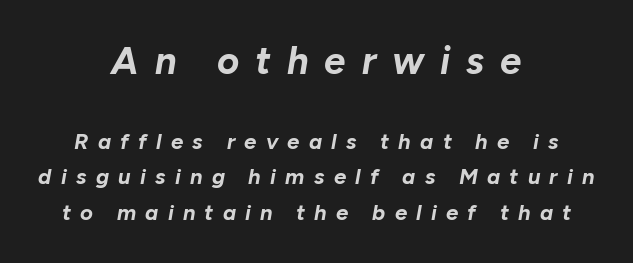
Q: Is the text bold? A: Yes.
Q: Is the text italic (slanted)? A: Yes, it leans right by about 10 degrees.
Q: Is the text underlined? A: No.
Q: How is the paragraph aligned? A: Centered.
Q: Is the spacing between letters normal or unusually wide? A: Unusually wide.
Q: Is the spacing between lines tight, normal or loose? A: Normal.
Q: Which block of text is set in a larger size, the first (top) or the second (bottom)? A: The first (top) one.
Q: Width (condensed, normal, or wide)? A: Normal.
Q: Stroke contrast? A: Low.
Q: x-height? A: Medium.
Q: Monospaced? A: No.
